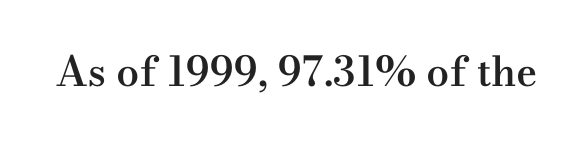
A fair bit of extra ink — the face is semibold, not bold. A typesetter would mark this as roman, not italic. Varying glyph widths throughout — classic text-font behaviour. Each word holds together tightly as a unit, with standard inter-letter gaps. Font category for this specimen: serif. The space beneath each line is pristine and unruled.
